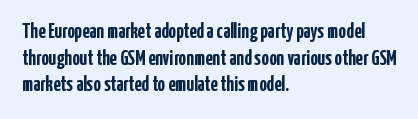
Honestly, the row spacing looks completely unremarkable. Posture: upright roman. Plenty of ink on the page — the face is bold. Typeset ragged right — the left edge is the straight one.
